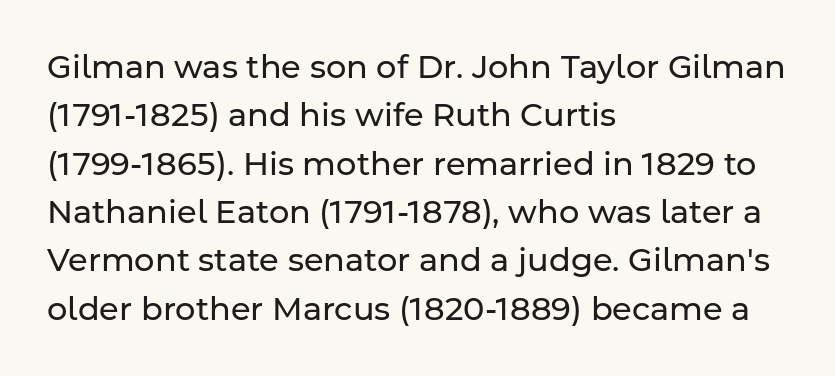
The image shows 32 px regular-weight sans-serif type, upright; set left-aligned, normal line spacing (1.51x), normal letter spacing, not underlined; low stroke contrast and a medium x-height.
